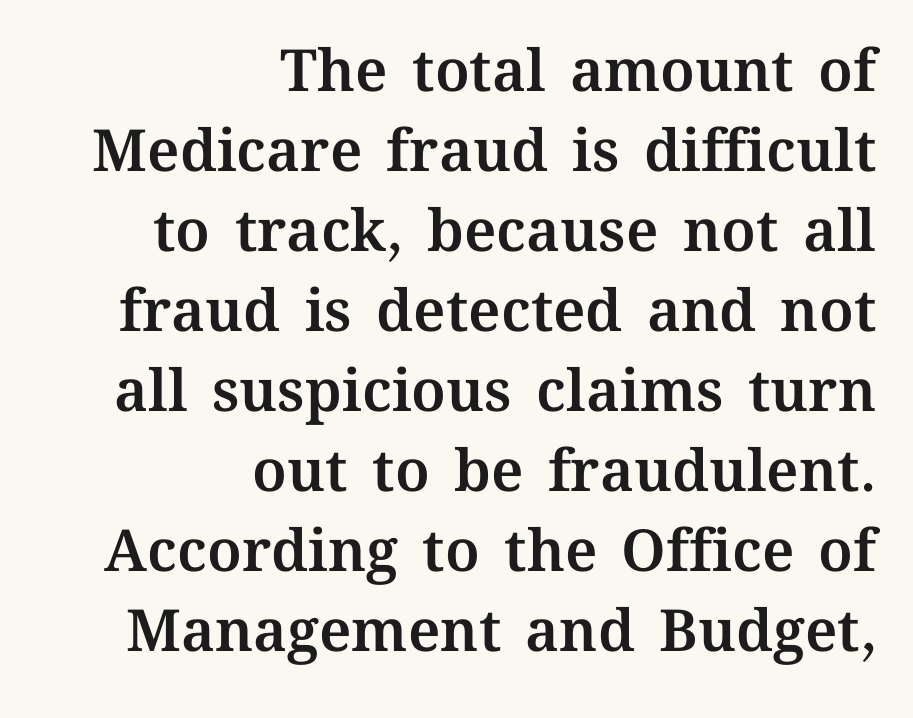
{"italic": "no", "width": "normal", "stroke_contrast": "medium", "x_height": "medium", "monospaced": "no", "underline": "no", "align": "right", "line_spacing": "normal", "line_spacing_ratio": 1.38, "letter_spacing": "normal", "letter_spacing_em": 0.0, "glyph_px": 58}
